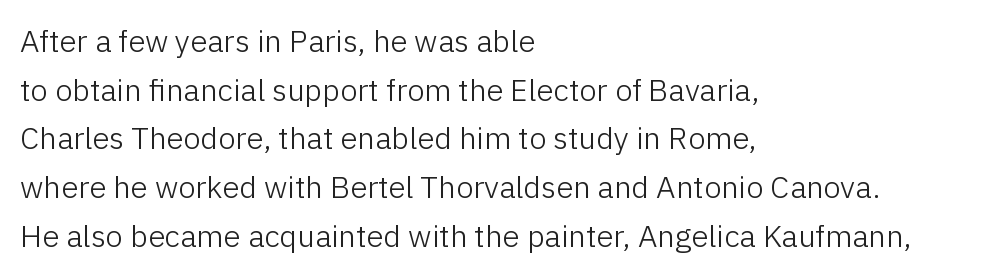
Q: Is the text bold? A: No.
Q: Is the text italic (slanted)? A: No, it is upright.
Q: Is the typeface a serif or a sans-serif typeface? A: Sans-serif.
Q: Is the text underlined? A: No.
Q: How is the paragraph aligned? A: Left-aligned.
Q: Is the spacing between letters normal or unusually wide? A: Normal.
Q: Is the spacing between lines tight, normal or loose? A: Normal.
Q: Width (condensed, normal, or wide)? A: Normal.
Q: Stroke contrast? A: Low.
Q: x-height? A: Medium.
Q: Monospaced? A: No.
